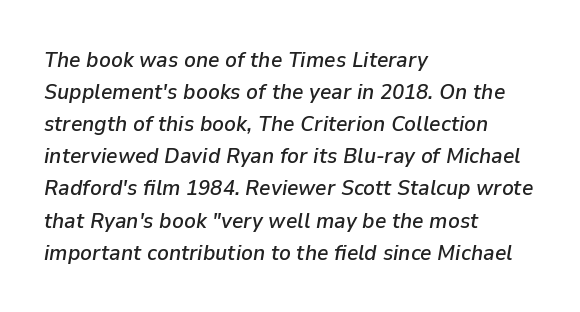
{"italic": "yes", "lean": "right", "slant_degrees": 9, "underline": "no", "align": "left", "line_spacing": "normal", "line_spacing_ratio": 1.46, "letter_spacing": "normal", "letter_spacing_em": 0.0, "glyph_px": 22}
